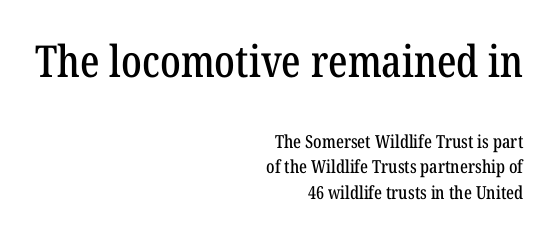
This sample uses a serif face. The lines sit at an ordinary, default distance from one another. This sample is right-justified, so line beginnings fall wherever the words allow. Is the lower block the larger one? No — the upper block carries the bigger type. Think of a printed novel: that variable character pitch is what you see here. Each word holds together tightly as a unit, with standard inter-letter gaps.
